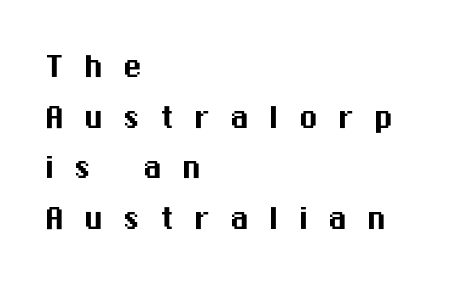
Q: Is the text italic (slanted)? A: No, it is upright.
Q: Is the typeface a serif or a sans-serif typeface? A: Sans-serif.
Q: Is the text underlined? A: No.
Q: How is the paragraph aligned? A: Left-aligned.
Q: Is the spacing between letters normal or unusually wide? A: Unusually wide.
Q: Is the spacing between lines tight, normal or loose? A: Normal.
Q: Width (condensed, normal, or wide)? A: Normal.
Q: Stroke contrast? A: Medium.
Q: x-height? A: Medium.
Q: Monospaced? A: No.
